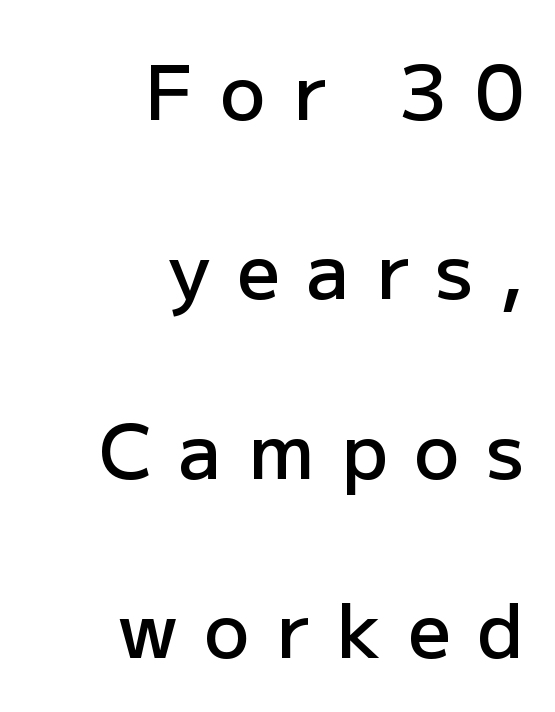
The rag falls on the left side of this text block. The text was rendered using a sans face with plain stroke endings. The letterforms stand isolated, each surrounded by extra space. Weight check: semibold — heavier than regular, not quite bold. Vertical spacing — loose.
